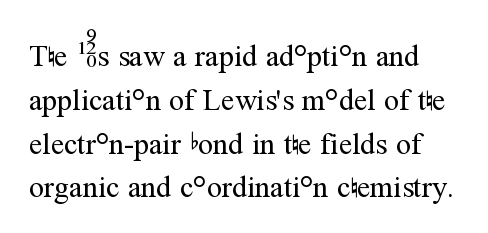
Q: Is the text bold? A: No.
Q: Is the text italic (slanted)? A: No, it is upright.
Q: Is the typeface a serif or a sans-serif typeface? A: Serif.
Q: Is the text underlined? A: No.
Q: Is the spacing between letters normal or unusually wide? A: Normal.
Q: Is the spacing between lines tight, normal or loose? A: Normal.
Q: Width (condensed, normal, or wide)? A: Normal.
Q: Stroke contrast? A: Medium.
Q: x-height? A: Medium.
Q: Monospaced? A: No.
